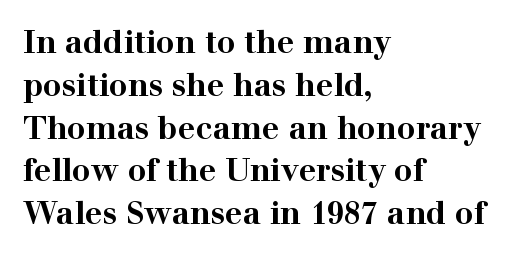
{"serif": "yes", "italic": "no", "bold": "yes", "weight": "bold", "width": "wide", "stroke_contrast": "high", "x_height": "medium", "monospaced": "no", "underline": "no", "align": "left", "line_spacing": "normal", "line_spacing_ratio": 1.38, "letter_spacing": "normal", "letter_spacing_em": 0.0, "glyph_px": 31}
